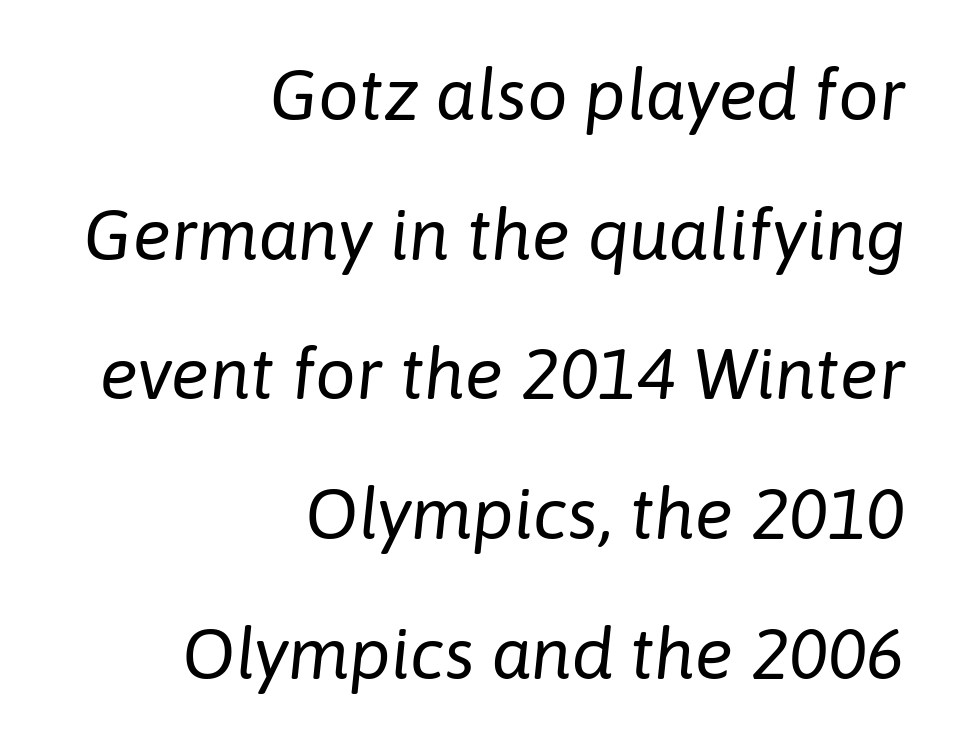
The image shows 72 px regular-weight type, italic (leaning right); set right-aligned, loose line spacing (1.94x), normal letter spacing, not underlined; low stroke contrast and a medium x-height.
